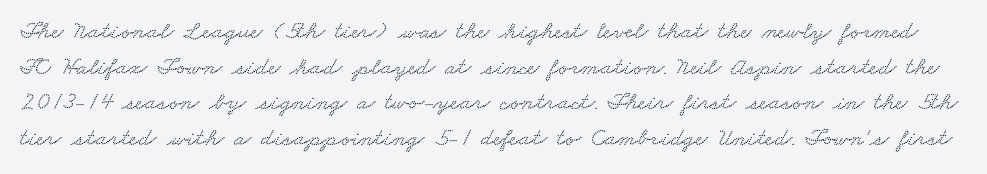
The image shows 25 px text type; set normal line spacing (1.43x), normal letter spacing, not underlined.
